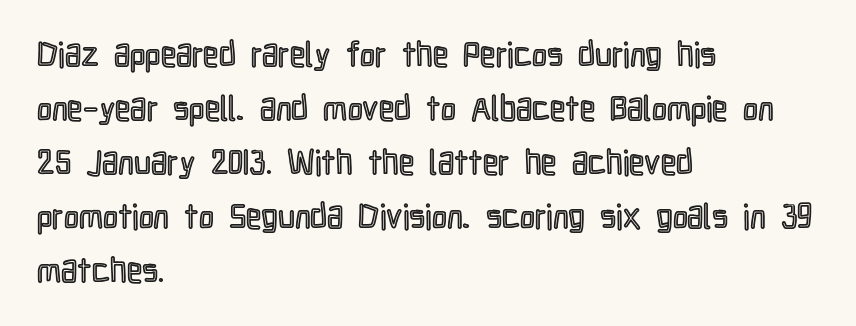
{"italic": "no", "width": "condensed", "x_height": "medium", "monospaced": "no", "underline": "no", "align": "left", "line_spacing": "normal", "line_spacing_ratio": 1.59, "letter_spacing": "normal", "letter_spacing_em": 0.0, "glyph_px": 34}
